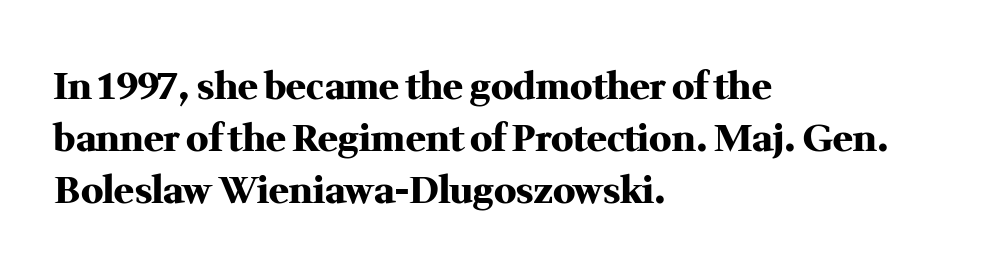
{"serif": "yes", "italic": "no", "bold": "yes", "weight": "heavy", "width": "normal", "stroke_contrast": "medium", "x_height": "medium", "monospaced": "no", "underline": "no", "align": "left", "line_spacing": "normal", "line_spacing_ratio": 1.41, "letter_spacing": "normal", "letter_spacing_em": 0.0, "glyph_px": 37}
